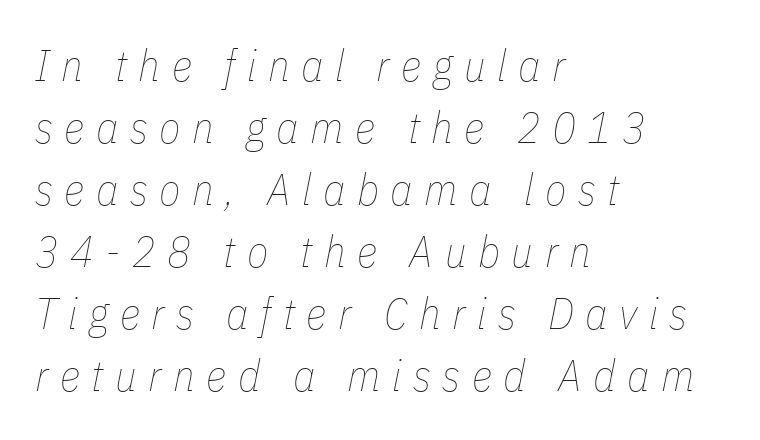
{"italic": "yes", "lean": "right", "slant_degrees": 11, "bold": "no", "weight": "thin", "width": "condensed", "stroke_contrast": "low", "x_height": "medium", "monospaced": "no", "underline": "no", "align": "left", "line_spacing": "normal", "line_spacing_ratio": 1.41, "letter_spacing": "wide", "letter_spacing_em": 0.26, "glyph_px": 44}
